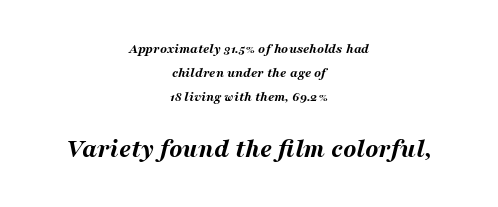
{"italic": "yes", "lean": "right", "slant_degrees": 16, "bold": "yes", "underline": "no", "align": "center", "line_spacing_ratio": 1.71, "letter_spacing": "normal", "letter_spacing_em": 0.0, "larger_block": "second", "size_ratio": 1.93, "glyph_px": 27}
